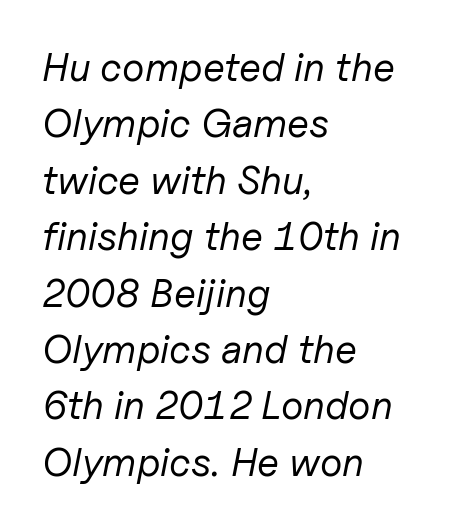
The type is set solid horizontally, with unmodified tracking. Think standard paragraph weight, or any step lighter than that. Rendered with sloped, italic letterforms. The foot of each line stays bare and open. Caption: multi-line text, flush left, ragged right. Quick note: interline space is typical.
